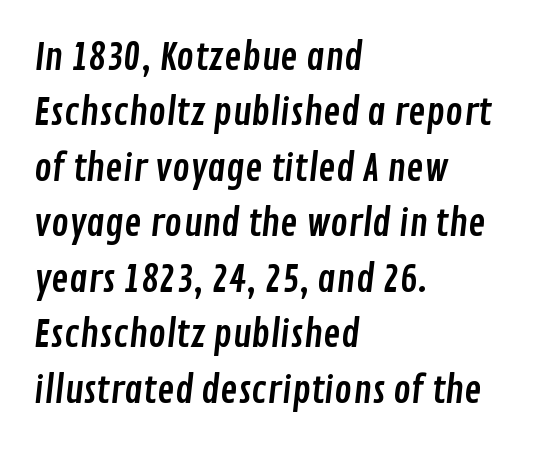
The type is set solid horizontally, with unmodified tracking. These lines stack with their left ends in a neat column. The lines sit at an ordinary, default distance from one another. Anything drawn beneath the words? Only blank space. I'd call this a sans setting — the letters go barefoot.
